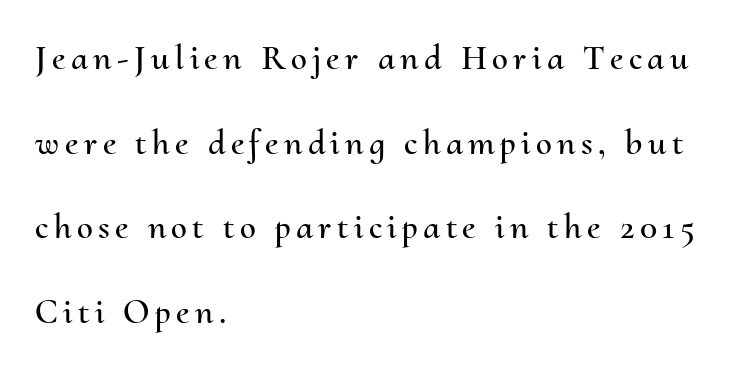
Designer's note — italics off, roman on. Each row of text sits above clean, open space. Successive baselines arrive slowly, with a big drop between each. Note the varied advance widths — an 'i' is clearly narrower than an 'm'. Teacher's note: observe the even left margin — that is flush-left alignment.
